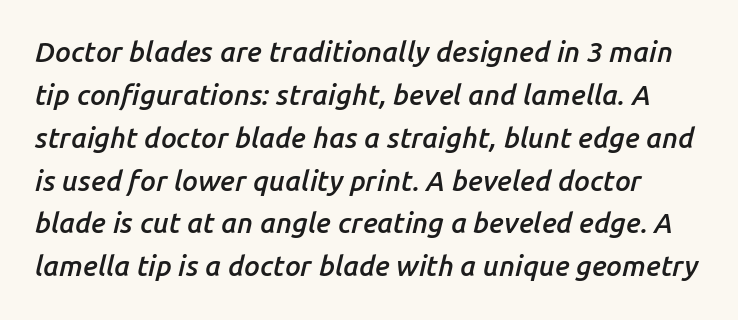
Underlining? Definitely not there. Proportional: the letters do not fall into vertical columns. Nothing unusual about the tracking: characters are spaced as the font intends. In terms of weight, the rendering is demibold, just under bold. A normal amount of white space separates one row of letters from the next.
